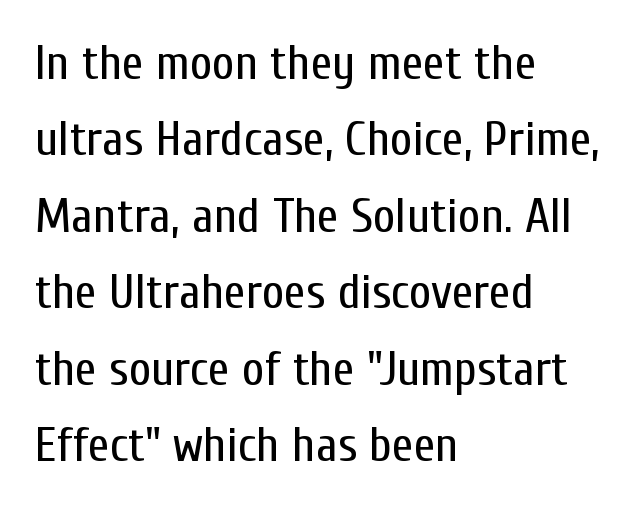
The image shows 49 px regular-weight, condensed sans-serif type, upright; set left-aligned, normal line spacing (1.56x), normal letter spacing, not underlined; low stroke contrast and a medium x-height.
